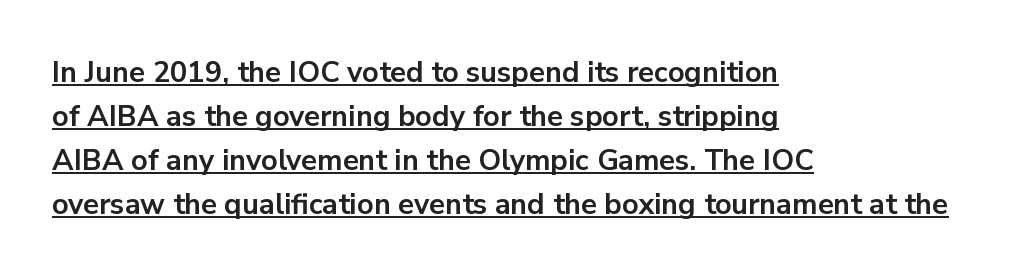
{"serif": "no", "italic": "no", "bold": "yes", "weight": "bold", "width": "normal", "stroke_contrast": "low", "x_height": "medium", "monospaced": "no", "underline": "yes", "align": "left", "line_spacing": "normal", "line_spacing_ratio": 1.52, "letter_spacing": "normal", "letter_spacing_em": 0.0, "glyph_px": 29}
